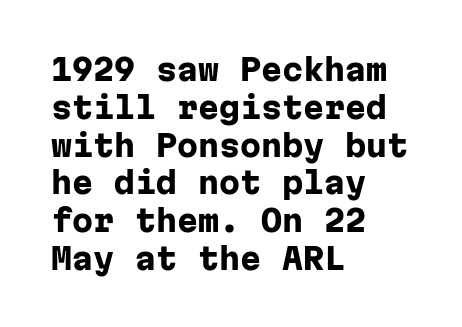
The strokes are fattened all the way to bold. What's the leading like? Ordinary, nothing unusual. These lines were composed using upright roman letters. Spacing verdict: monospaced, one width for all characters. The rendering anchors every line to the left-hand side.
